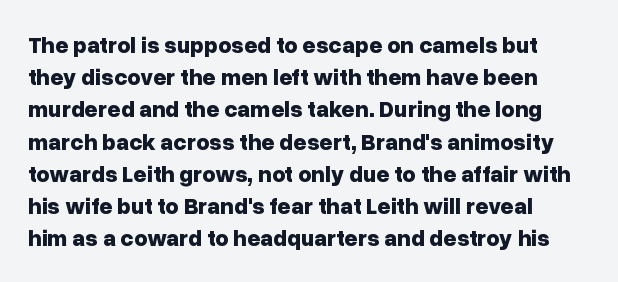
Teacher's note: observe the even left margin — that is flush-left alignment. Tracking here is standard; glyphs follow each other at the usual distance. Horizontal bands of white between lines are of average thickness. Is the type bold? Yes — the strokes are clearly thick and heavy. This is the regular roman posture of the typeface.
